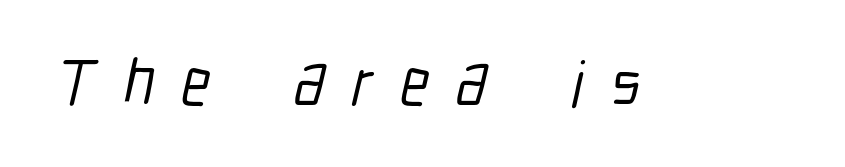
Q: Is the typeface a serif or a sans-serif typeface? A: Sans-serif.
Q: Is the text underlined? A: No.
Q: Is the spacing between letters normal or unusually wide? A: Unusually wide.
Q: Width (condensed, normal, or wide)? A: Condensed.
Q: Stroke contrast? A: Low.
Q: x-height? A: Medium.
Q: Monospaced? A: No.
